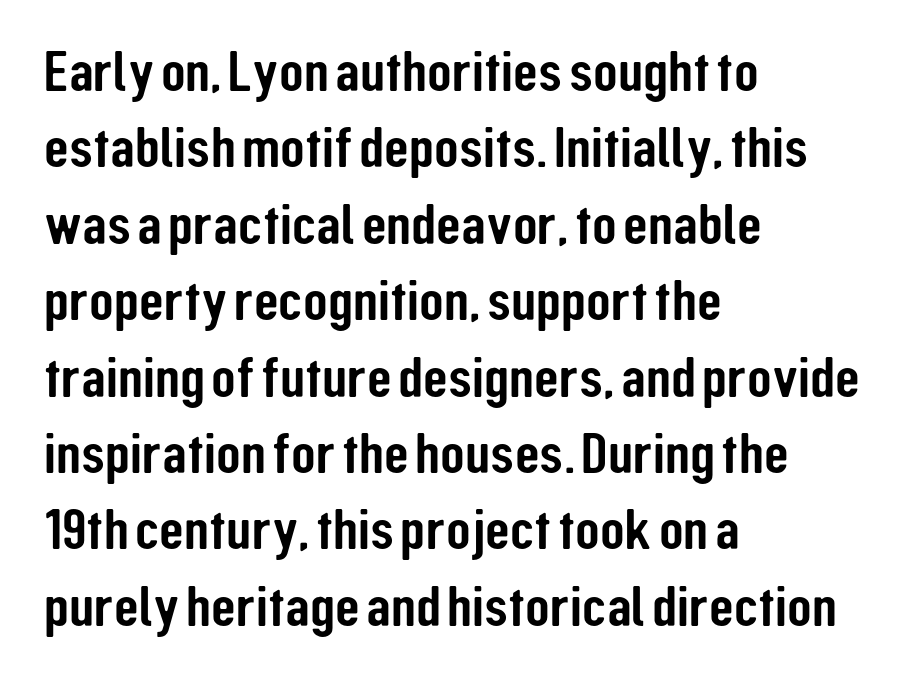
{"serif": "no", "italic": "no", "width": "condensed", "stroke_contrast": "low", "x_height": "medium", "monospaced": "no", "underline": "no", "align": "left", "line_spacing": "normal", "line_spacing_ratio": 1.34, "letter_spacing": "normal", "letter_spacing_em": 0.0, "glyph_px": 57}
